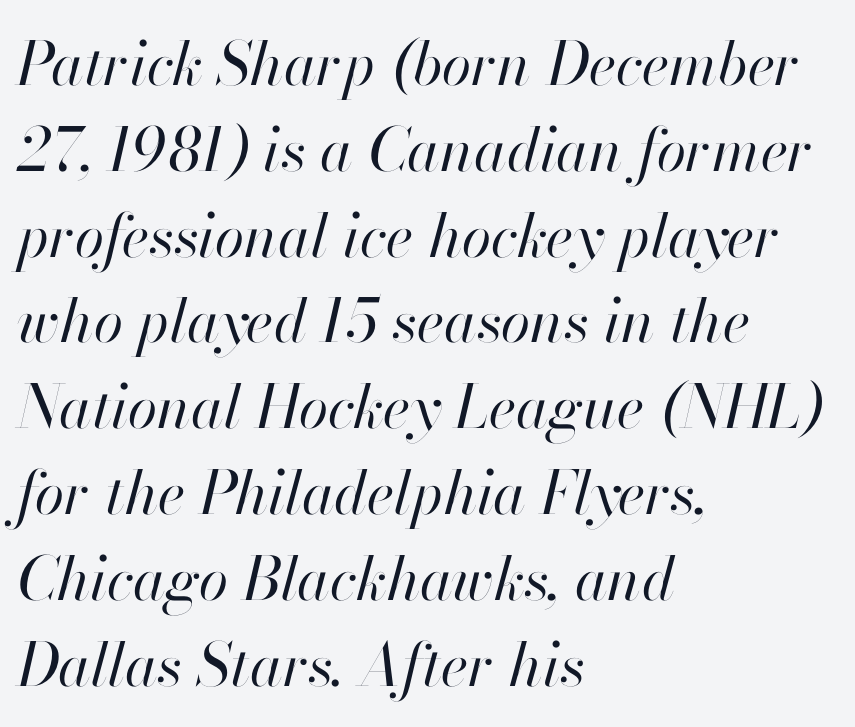
{"italic": "yes", "lean": "right", "slant_degrees": 13, "bold": "no", "weight": "regular", "width": "normal", "stroke_contrast": "high", "x_height": "small", "monospaced": "no", "underline": "no", "align": "left", "line_spacing": "normal", "line_spacing_ratio": 1.43, "letter_spacing": "normal", "letter_spacing_em": 0.0, "glyph_px": 60}
